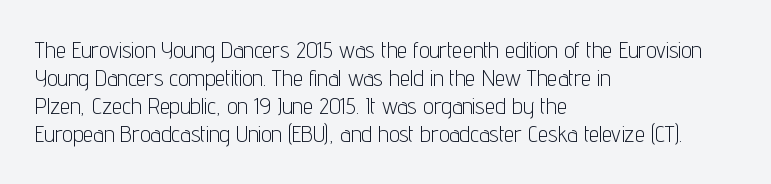
Every stem runs plumb, perpendicular to the baseline. Layout note: lines flush left. Decoration check: the copy has no underline. Short note: letters normally spaced.
